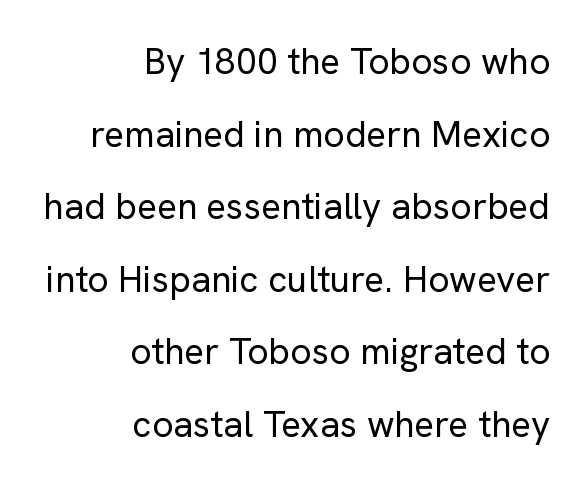
{"serif": "no", "italic": "no", "bold": "no", "weight": "regular", "width": "normal", "stroke_contrast": "low", "x_height": "medium", "monospaced": "no", "underline": "no", "align": "right", "line_spacing": "loose", "line_spacing_ratio": 1.96, "letter_spacing": "normal", "letter_spacing_em": 0.0, "glyph_px": 37}
